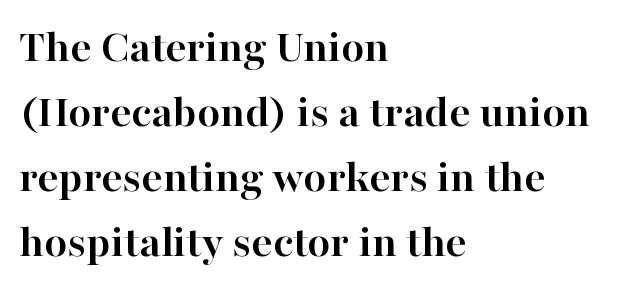
The image shows 47 px semibold serif type, upright; set left-aligned, normal line spacing (1.38x), normal letter spacing, not underlined; high stroke contrast and a medium x-height.
